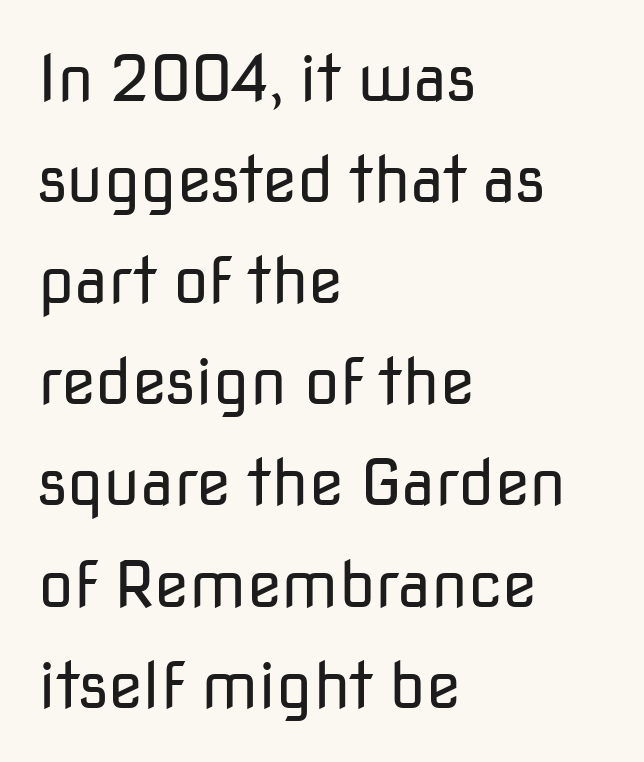
Q: Is the text bold? A: No.
Q: Is the text italic (slanted)? A: No, it is upright.
Q: Is the typeface a serif or a sans-serif typeface? A: Sans-serif.
Q: Is the text underlined? A: No.
Q: How is the paragraph aligned? A: Left-aligned.
Q: Is the spacing between letters normal or unusually wide? A: Normal.
Q: Is the spacing between lines tight, normal or loose? A: Normal.
Q: Width (condensed, normal, or wide)? A: Normal.
Q: Stroke contrast? A: Low.
Q: x-height? A: Medium.
Q: Monospaced? A: No.
